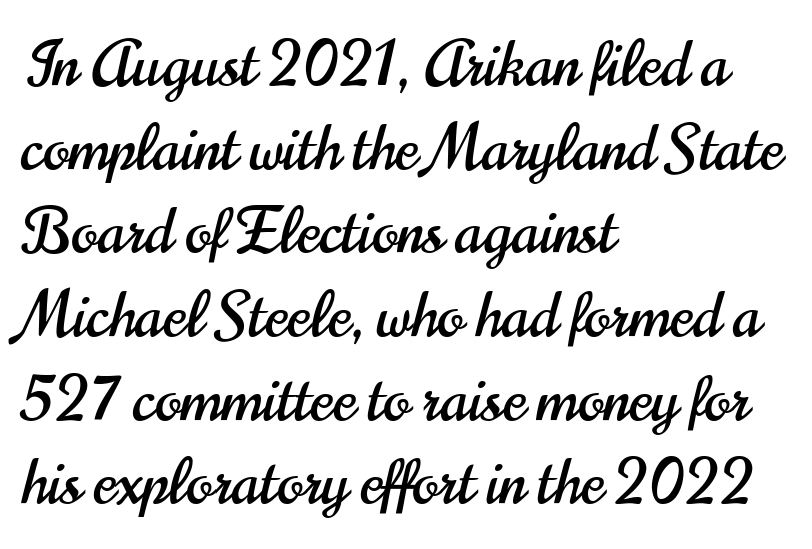
A classic flush-left, rag-right setting is used for this passage. What kind of face is this? One without serifs — a sans. Successive baselines arrive at the customary interval. The type is set solid horizontally, with unmodified tracking.
